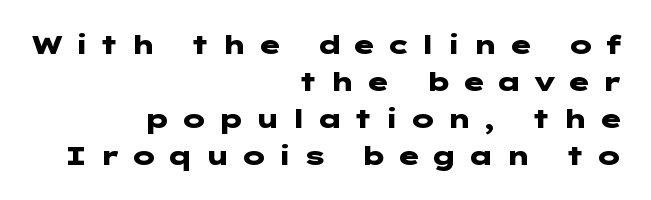
{"italic": "no", "bold": "yes", "underline": "no", "align": "right", "line_spacing": "normal", "line_spacing_ratio": 1.42, "letter_spacing": "wide", "letter_spacing_em": 0.38, "glyph_px": 26}
